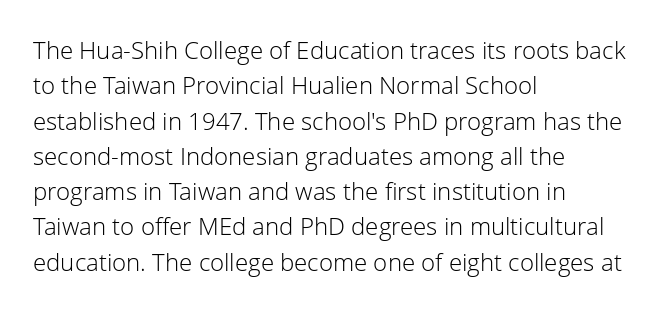
The image shows 24 px text type, upright; set left-aligned, normal line spacing (1.47x), normal letter spacing, not underlined.
